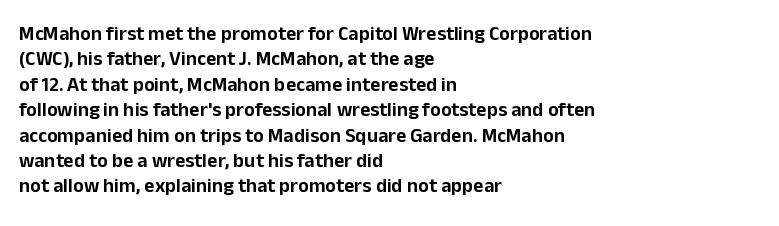
The image shows 20 px text type, upright; set left-aligned, normal line spacing (1.27x), normal letter spacing, not underlined.
